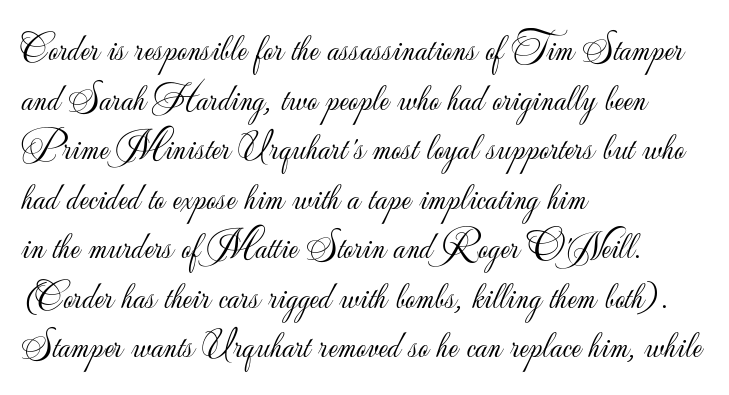
{"serif": "no", "bold": "no", "weight": "light", "width": "normal", "stroke_contrast": "low", "x_height": "small", "monospaced": "no", "underline": "no", "align": "left", "line_spacing": "normal", "line_spacing_ratio": 1.27, "letter_spacing": "normal", "letter_spacing_em": 0.0, "glyph_px": 39}
